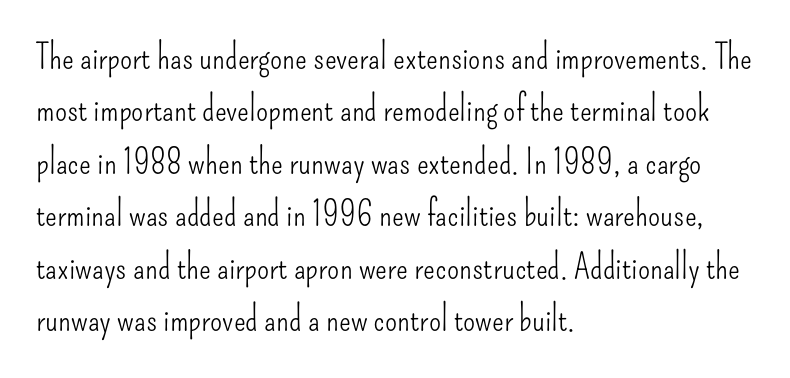
{"serif": "no", "italic": "no", "bold": "no", "weight": "light", "width": "condensed", "stroke_contrast": "low", "x_height": "small", "monospaced": "no", "underline": "no", "align": "left", "line_spacing": "normal", "line_spacing_ratio": 1.5, "letter_spacing": "normal", "letter_spacing_em": 0.0, "glyph_px": 35}
